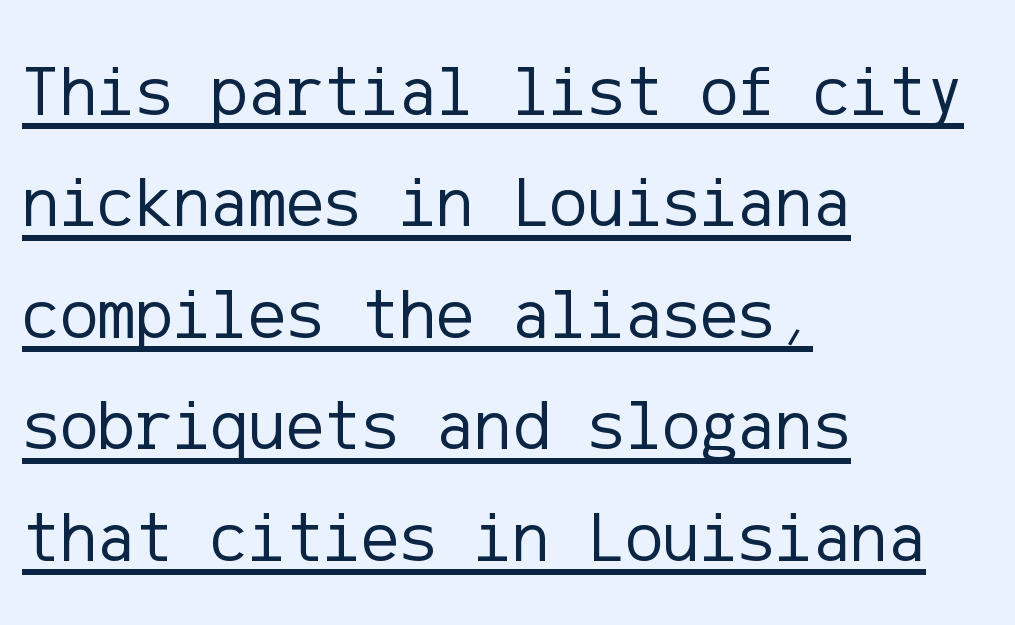
{"serif": "no", "italic": "no", "bold": "no", "weight": "regular", "width": "normal", "stroke_contrast": "low", "x_height": "medium", "underline": "yes", "align": "left", "line_spacing": "normal", "line_spacing_ratio": 1.57, "letter_spacing": "normal", "letter_spacing_em": 0.0, "glyph_px": 71}
